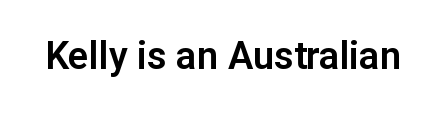
The string is rendered with underlining switched off. Is this a sans? Yes — the strokes have no serifs. Character widths vary here, with narrow letters taking less room than wide ones. Posture: vertical. These lines keep a tight, regular rhythm from letter to letter.
